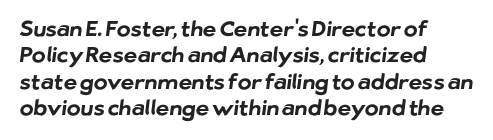
The image shows 21 px bold type; set left-aligned, normal line spacing (1.26x), normal letter spacing, not underlined.
